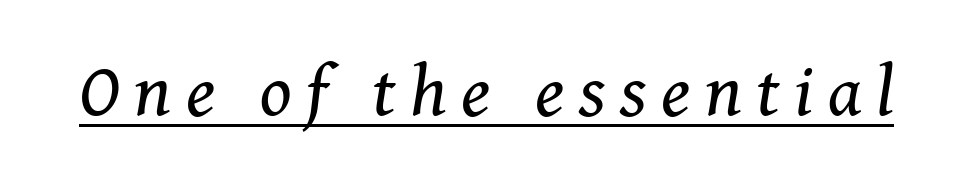
Does a line run under the words? Yes, clearly. Someone cranked the tracking dial way up on this one. Looking at the ascenders, they clearly lean. Old-style or modern, the face here clearly has serifs. A quiet, ordinary-to-light weight characterises the typeface.
